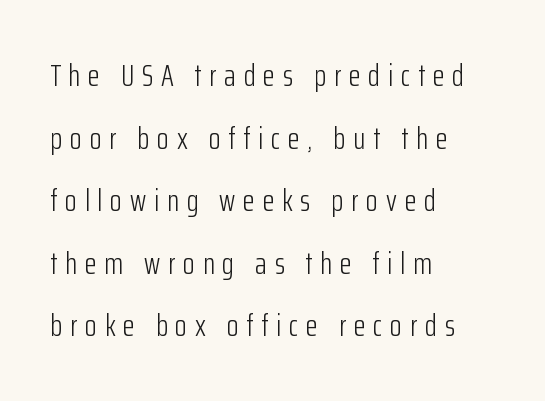
{"serif": "no", "italic": "no", "bold": "no", "weight": "light", "width": "condensed", "stroke_contrast": "low", "x_height": "medium", "monospaced": "no", "underline": "no", "align": "left", "line_spacing": "loose", "line_spacing_ratio": 2.02, "letter_spacing": "wide", "letter_spacing_em": 0.25, "glyph_px": 31}
